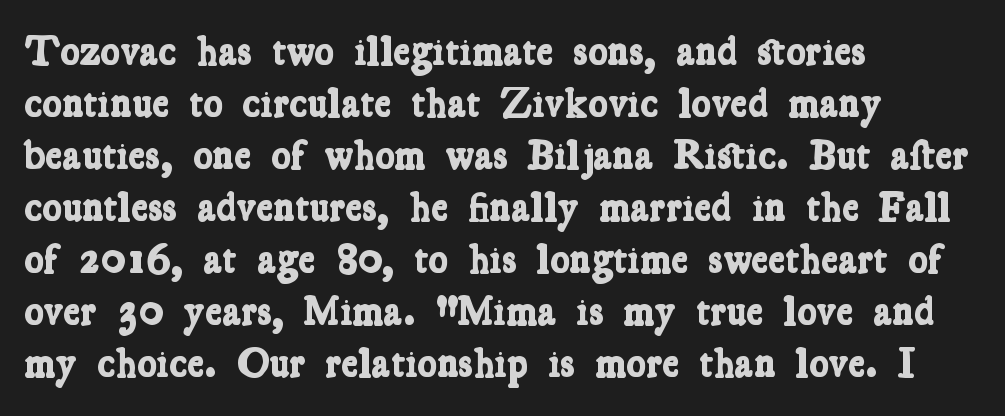
Q: Is the text bold? A: Yes.
Q: Is the typeface a serif or a sans-serif typeface? A: Serif.
Q: Is the text underlined? A: No.
Q: How is the paragraph aligned? A: Left-aligned.
Q: Is the spacing between letters normal or unusually wide? A: Normal.
Q: Is the spacing between lines tight, normal or loose? A: Normal.
Q: Width (condensed, normal, or wide)? A: Condensed.
Q: Stroke contrast? A: Low.
Q: x-height? A: Medium.
Q: Monospaced? A: No.
